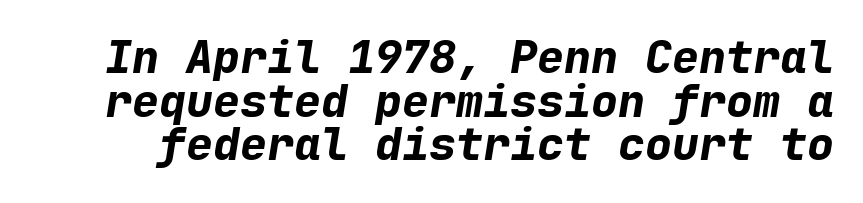
The image shows 45 px bold type, italic (leaning right), monospaced; set tight line spacing (0.97x), normal letter spacing, not underlined; low stroke contrast and a medium x-height.
